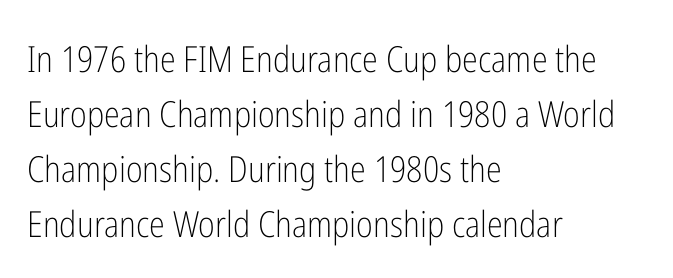
What kind of face is this? One without serifs — a sans. Ink coverage per letter is moderate at most. Nobody drew a line under any word here. Casual observation: everything's shoved over to the left.
